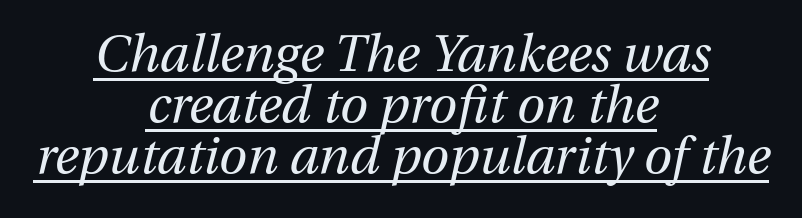
{"italic": "yes", "lean": "right", "slant_degrees": 13, "bold": "no", "weight": "regular", "width": "normal", "stroke_contrast": "medium", "x_height": "medium", "monospaced": "no", "underline": "yes", "align": "center", "line_spacing": "tight", "line_spacing_ratio": 1.0, "letter_spacing": "normal", "letter_spacing_em": 0.0, "glyph_px": 51}
